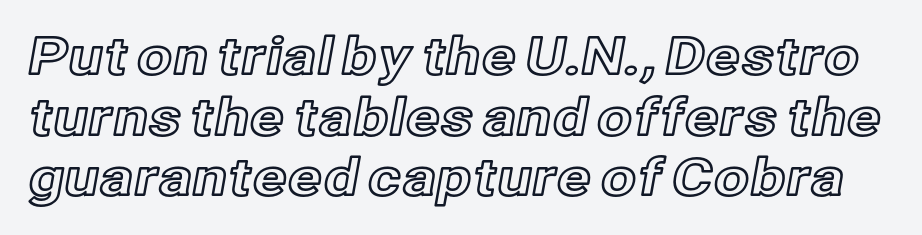
Unmarked baselines from the first word to the last. Is this a fixed-width face? No — the glyphs have proportional, varying widths. The rendering keeps characters at their native spacing.
